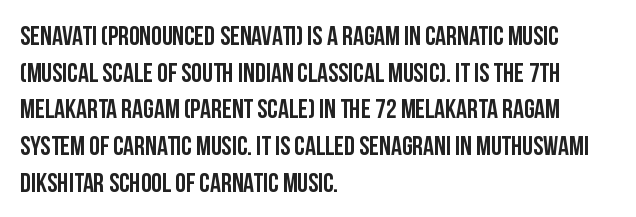
Q: Is the text italic (slanted)? A: No, it is upright.
Q: Is the text underlined? A: No.
Q: How is the paragraph aligned? A: Left-aligned.
Q: Is the spacing between letters normal or unusually wide? A: Normal.
Q: Is the spacing between lines tight, normal or loose? A: Normal.
